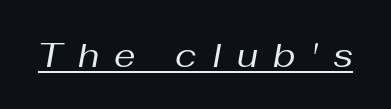
The image shows 34 px regular-weight type, italic (leaning right); set unusually wide letter spacing (+0.45 em), underlined; medium stroke contrast and a medium x-height.
